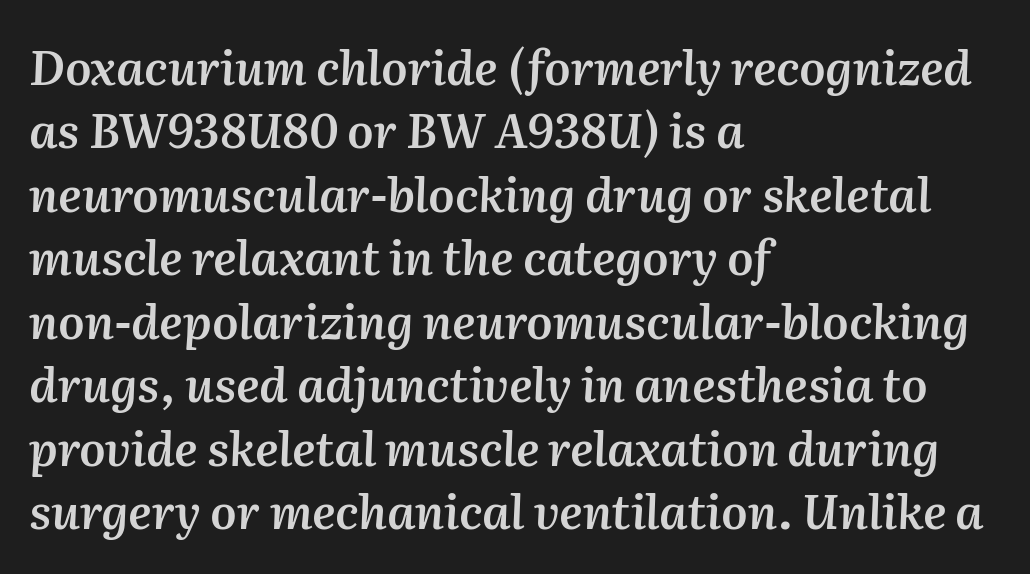
The image shows 47 px semibold type, italic (leaning right); set left-aligned, normal line spacing (1.35x), normal letter spacing, not underlined; medium stroke contrast and a medium x-height.
